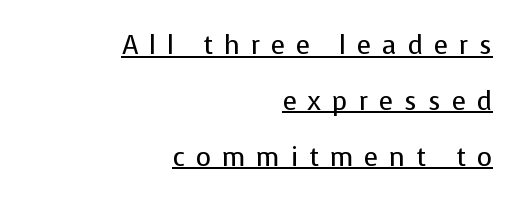
{"italic": "no", "bold": "no", "underline": "yes", "align": "right", "line_spacing": "loose", "line_spacing_ratio": 2.15, "letter_spacing": "wide", "letter_spacing_em": 0.42, "glyph_px": 26}
